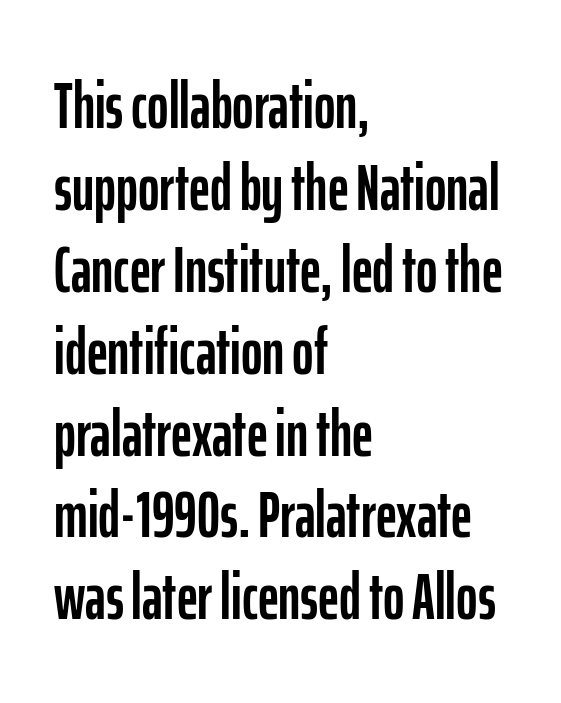
Baseline-to-baseline distance is the conventional proportion of letter height. The letters carry no serifs — their stems end cleanly without finishing strokes. Ascenders rise straight up at ninety degrees. Quick note: underline off. Looks like regular typesetting: each glyph gets only the width it needs.
